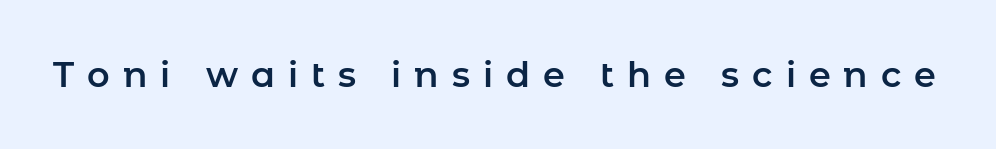
{"serif": "no", "italic": "no", "width": "normal", "stroke_contrast": "low", "x_height": "medium", "monospaced": "no", "underline": "no", "letter_spacing": "wide", "letter_spacing_em": 0.37, "glyph_px": 35}
